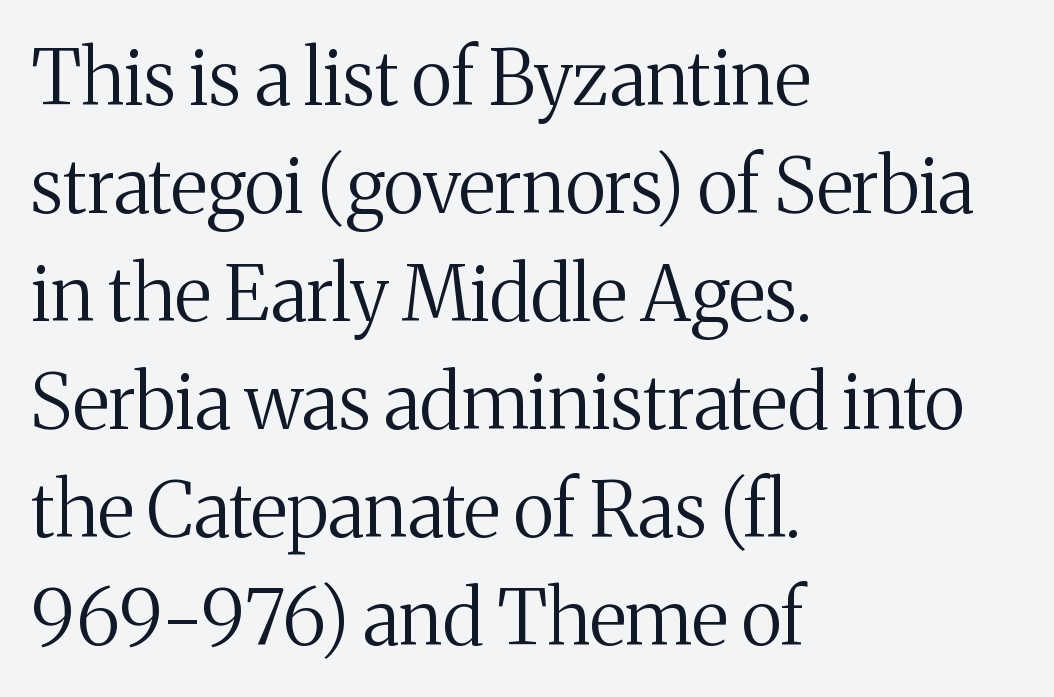
Q: Is the text bold? A: No.
Q: Is the text italic (slanted)? A: No, it is upright.
Q: Is the typeface a serif or a sans-serif typeface? A: Serif.
Q: Is the text underlined? A: No.
Q: How is the paragraph aligned? A: Left-aligned.
Q: Is the spacing between letters normal or unusually wide? A: Normal.
Q: Is the spacing between lines tight, normal or loose? A: Normal.
Q: Width (condensed, normal, or wide)? A: Normal.
Q: Stroke contrast? A: Medium.
Q: x-height? A: Medium.
Q: Monospaced? A: No.
